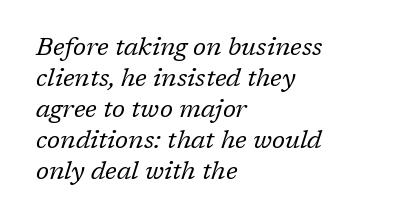
The font sits on the lighter half of the weight spectrum, regular included. The letterforms sit shoulder to shoulder at normal distance. No word sits above an underline. Line starts are locked; line ends wander.
